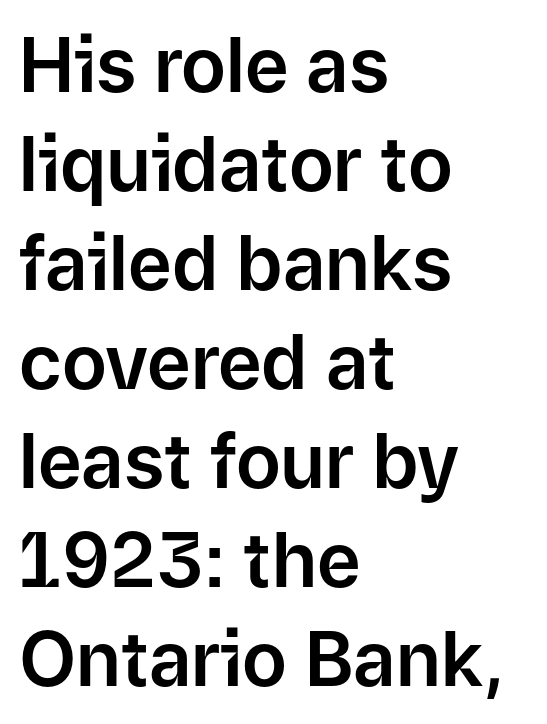
The tracking reads as untouched default to a designer's eye. Nope, no serifs anywhere on these letters. Layout note: lines flush left. Note the varied advance widths — an 'i' is clearly narrower than an 'm'. Unlike italic type, these characters show no tilt at all. The foot of each line stays bare and open.
